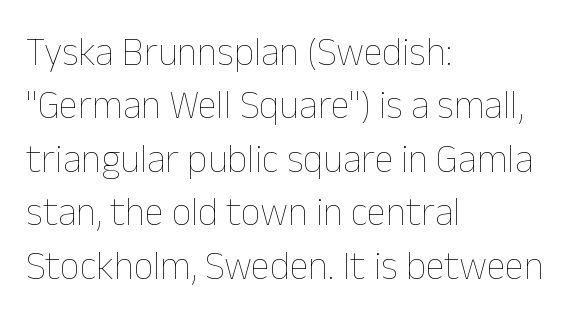
The image shows 39 px thin type, upright; set left-aligned, normal line spacing (1.37x), normal letter spacing, not underlined; low stroke contrast and a medium x-height.
